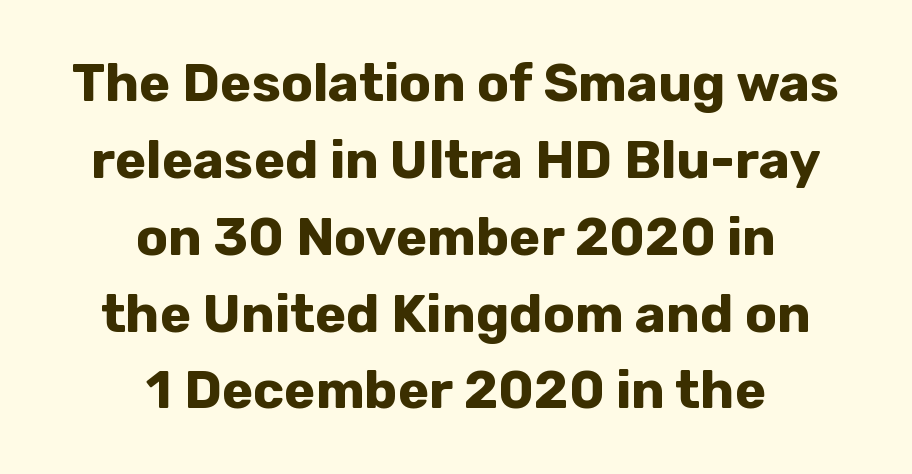
Students, note that the glyphs here touch the page at normal intervals. A student would call this center alignment; a typographer would say set centered. Varying glyph widths throughout — classic text-font behaviour. Designer's note — italics off, roman on. To sum up the face: it is a sans, with no serifs.
